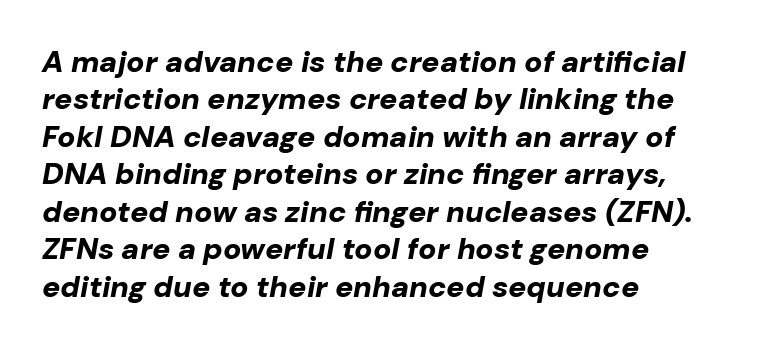
The image shows 30 px bold type, italic (leaning right); set left-aligned, normal line spacing (1.25x), normal letter spacing, not underlined; low stroke contrast and a medium x-height.
